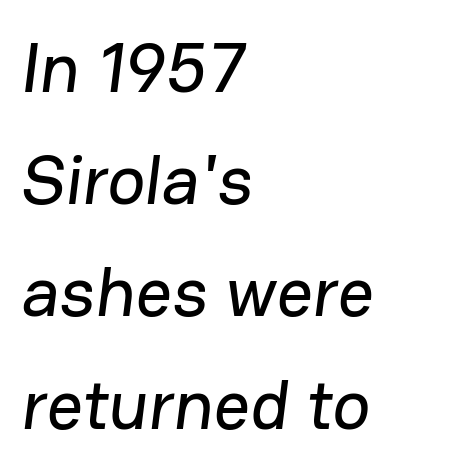
Caption: multi-line text, flush left, ragged right. Each word holds together tightly as a unit, with standard inter-letter gaps. The font family rendered here belongs to the sans-serif group. Line spacing here is normal. No word sits above an underline. Proportional: the letters do not fall into vertical columns.
